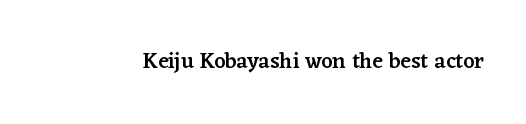
{"italic": "no", "bold": "semi", "underline": "no", "letter_spacing": "normal", "letter_spacing_em": 0.0, "glyph_px": 22}
